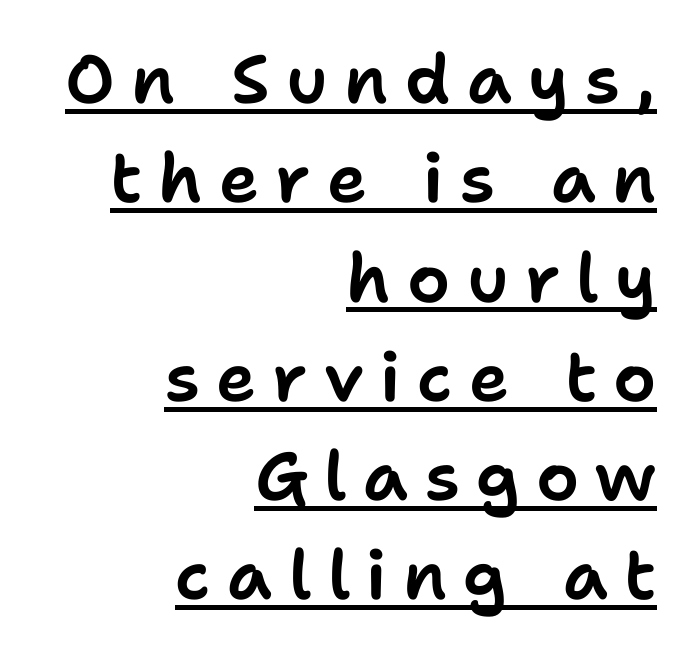
{"serif": "no", "italic": "no", "width": "normal", "stroke_contrast": "low", "x_height": "medium", "monospaced": "no", "underline": "yes", "align": "right", "line_spacing": "normal", "line_spacing_ratio": 1.46, "letter_spacing": "wide", "letter_spacing_em": 0.24, "glyph_px": 68}
